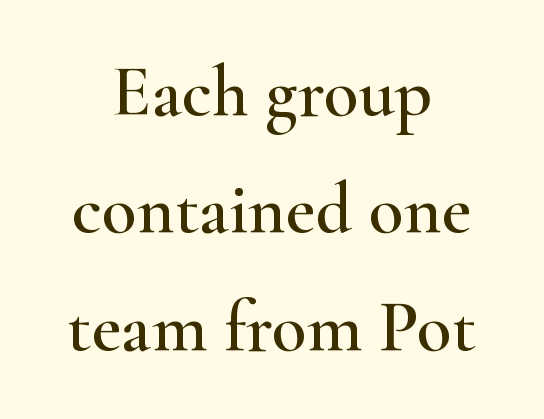
Q: Is the text italic (slanted)? A: No, it is upright.
Q: Is the typeface a serif or a sans-serif typeface? A: Serif.
Q: Is the text underlined? A: No.
Q: How is the paragraph aligned? A: Centered.
Q: Is the spacing between letters normal or unusually wide? A: Normal.
Q: Is the spacing between lines tight, normal or loose? A: Normal.
Q: Width (condensed, normal, or wide)? A: Wide.
Q: Stroke contrast? A: High.
Q: x-height? A: Small.
Q: Monospaced? A: No.
